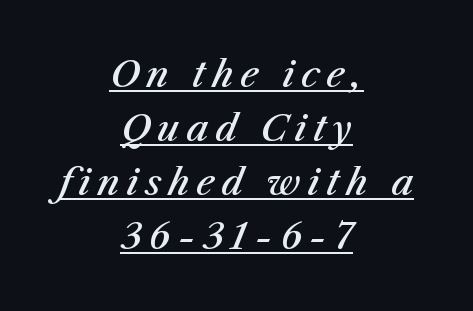
{"italic": "yes", "lean": "right", "slant_degrees": 23, "bold": "semi", "weight": "semibold", "width": "normal", "stroke_contrast": "medium", "x_height": "medium", "monospaced": "no", "underline": "yes", "align": "center", "line_spacing": "normal", "line_spacing_ratio": 1.5, "glyph_px": 36}
